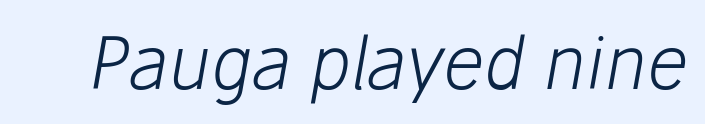
The image shows 72 px light type, italic (leaning right); set normal letter spacing, not underlined; low stroke contrast and a medium x-height.
